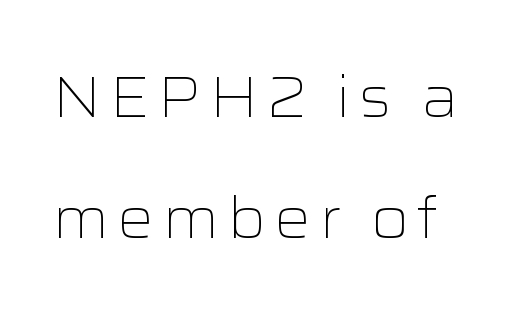
Q: Is the text bold? A: No.
Q: Is the text italic (slanted)? A: No, it is upright.
Q: Is the typeface a serif or a sans-serif typeface? A: Sans-serif.
Q: Is the text underlined? A: No.
Q: Is the spacing between lines tight, normal or loose? A: Loose.
Q: Width (condensed, normal, or wide)? A: Wide.
Q: Stroke contrast? A: Low.
Q: x-height? A: Medium.
Q: Monospaced? A: No.
